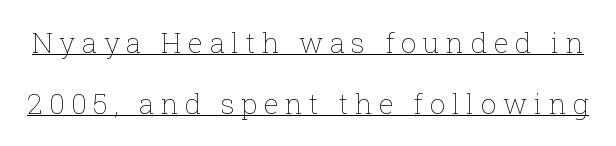
Q: Is the text bold? A: No.
Q: Is the text italic (slanted)? A: No, it is upright.
Q: Is the text underlined? A: Yes.
Q: Is the spacing between letters normal or unusually wide? A: Unusually wide.
Q: Is the spacing between lines tight, normal or loose? A: Loose.
Q: Width (condensed, normal, or wide)? A: Normal.
Q: Stroke contrast? A: Low.
Q: x-height? A: Medium.
Q: Monospaced? A: No.
